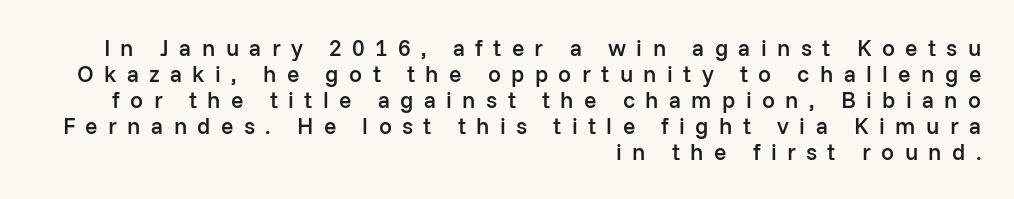
{"italic": "no", "bold": "semi", "underline": "no", "align": "right", "line_spacing": "tight", "line_spacing_ratio": 1.13, "letter_spacing": "wide", "letter_spacing_em": 0.45, "glyph_px": 23}
